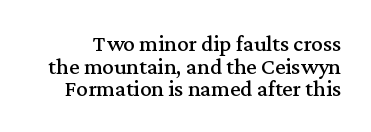
{"italic": "no", "underline": "no", "line_spacing": "tight", "line_spacing_ratio": 0.98, "letter_spacing": "normal", "letter_spacing_em": 0.0, "glyph_px": 23}
